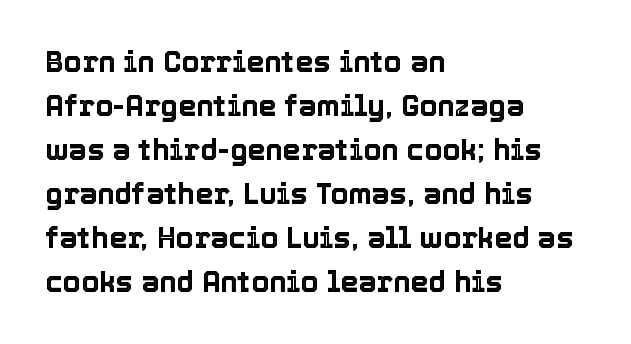
Lines of text with bare space underneath. In terms of leading, this rendering sits right in the middle. Is there any slant? The stems are plumb. The passage shown is typed in a proportional face where columns would drift. The paragraph has a hard left edge and a soft right edge.
